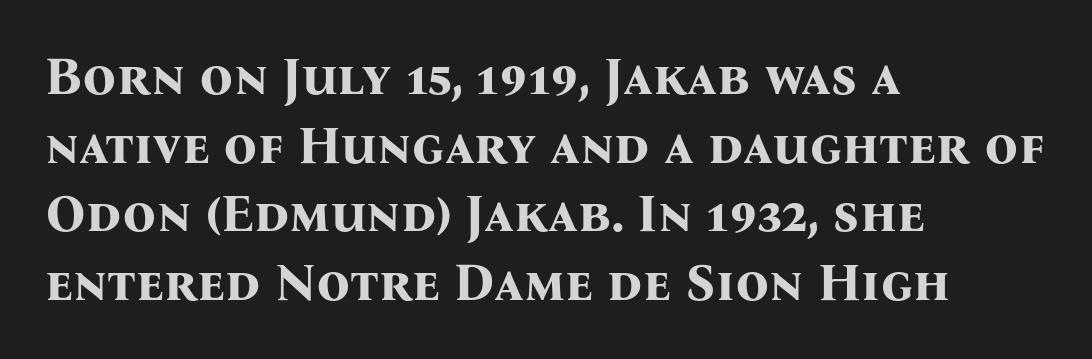
{"serif": "yes", "italic": "no", "bold": "yes", "weight": "bold", "width": "normal", "stroke_contrast": "medium", "x_height": "medium", "monospaced": "no", "underline": "no", "align": "left", "line_spacing": "normal", "line_spacing_ratio": 1.32, "letter_spacing": "normal", "letter_spacing_em": 0.0, "glyph_px": 52}
